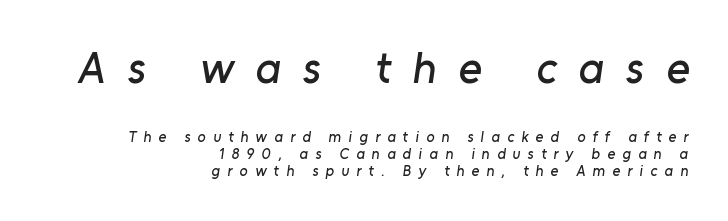
Q: Is the typeface a serif or a sans-serif typeface? A: Sans-serif.
Q: Is the text underlined? A: No.
Q: How is the paragraph aligned? A: Right-aligned.
Q: Is the spacing between letters normal or unusually wide? A: Unusually wide.
Q: Is the spacing between lines tight, normal or loose? A: Tight.
Q: Which block of text is set in a larger size, the first (top) or the second (bottom)? A: The first (top) one.
Q: Width (condensed, normal, or wide)? A: Normal.
Q: Stroke contrast? A: Low.
Q: x-height? A: Medium.
Q: Monospaced? A: No.
